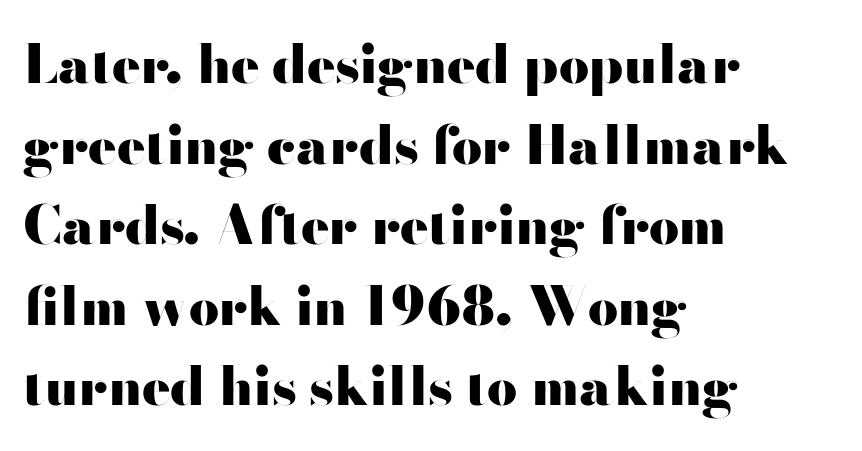
The specimen omits any rule beneath the text block's lines. Observe the ordinary spacing: letters are neighbours, not strangers. The font's upright variant was chosen for this text. Think of a printed novel: that variable character pitch is what you see here. A student would call this left alignment; a typographer would say flush left, rag right. In terms of letterform style, serifs are entirely absent.
